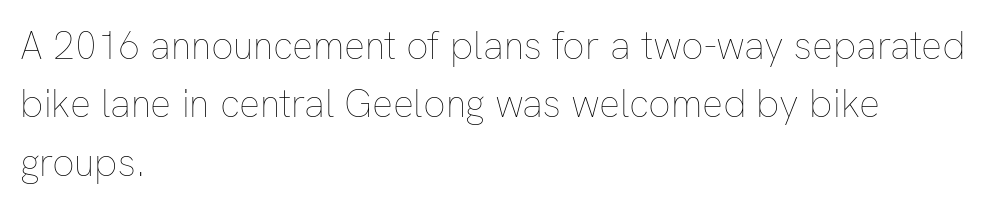
Short note: letters normally spaced. This sample uses an upright cut, with every glyph sitting square on the baseline. The paragraph shown leans on its left margin. Proportional: the letters do not fall into vertical columns.
